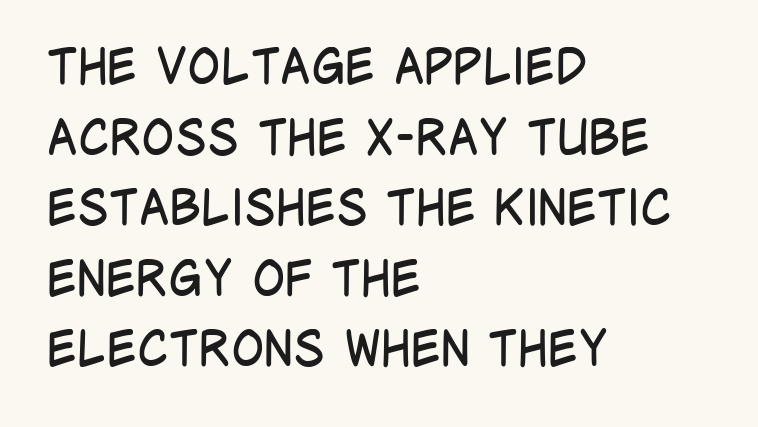
The image shows 49 px regular-weight, condensed sans-serif type, upright; set left-aligned, normal line spacing (1.44x), normal letter spacing, not underlined; low stroke contrast and a large x-height.
